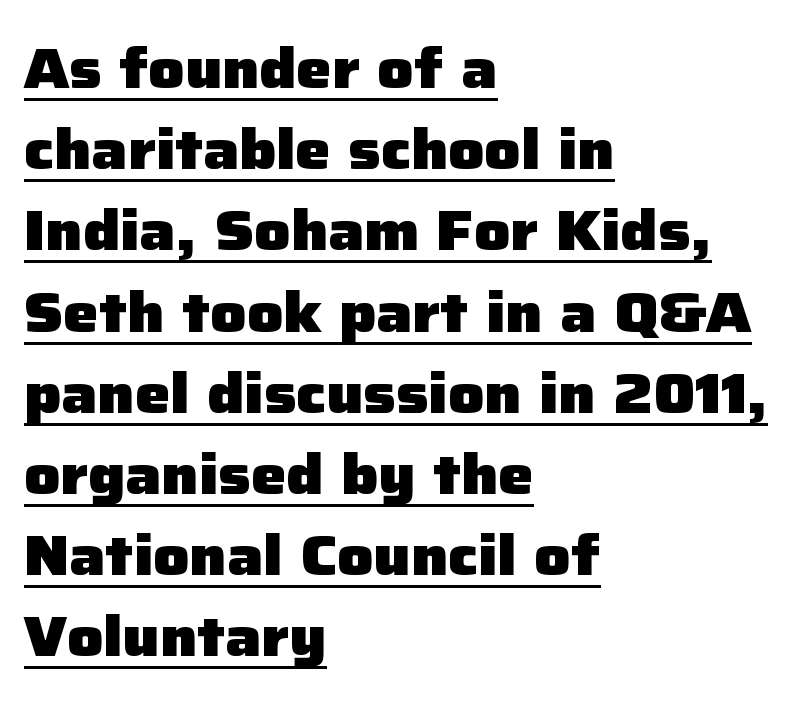
The letters stand straight up with perfectly vertical stems. I'd describe the lettering as bold — thick and assertive. Teacher's note: observe the even left margin — that is flush-left alignment. A typesetter would call this zero additional tracking.
